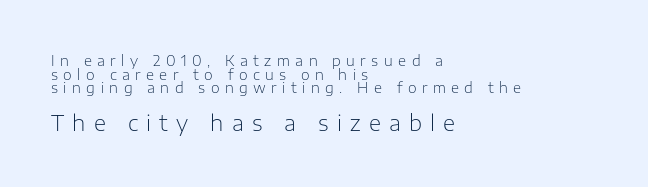
Q: Is the text bold? A: No.
Q: Is the text italic (slanted)? A: No, it is upright.
Q: Is the text underlined? A: No.
Q: How is the paragraph aligned? A: Left-aligned.
Q: Is the spacing between letters normal or unusually wide? A: Unusually wide.
Q: Is the spacing between lines tight, normal or loose? A: Tight.
Q: Which block of text is set in a larger size, the first (top) or the second (bottom)? A: The second (bottom) one.
